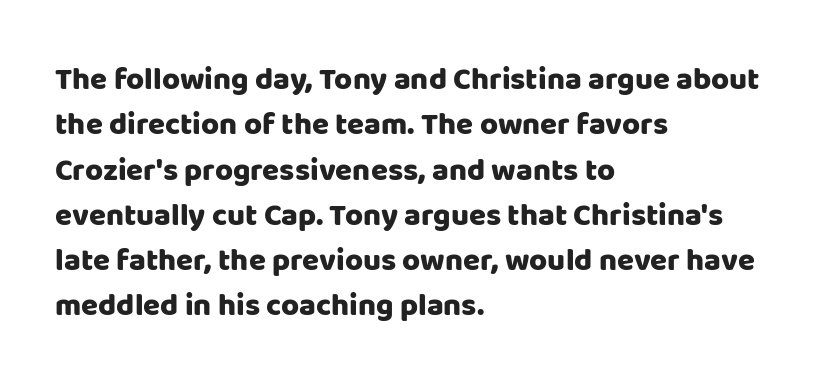
A typesetter would label this face a sans. Leading matches the norm, producing a regular column. The face used here is rendered with its standard letterfit. Beneath every word, the page is bare. Characters remain perfectly vertical along every line.
